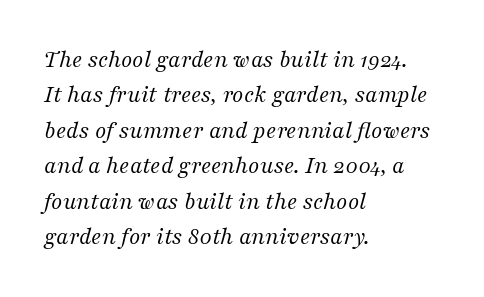
{"italic": "yes", "lean": "right", "slant_degrees": 16, "bold": "no", "underline": "no", "align": "left", "line_spacing": "normal", "line_spacing_ratio": 1.42, "letter_spacing": "normal", "letter_spacing_em": 0.0, "glyph_px": 25}
